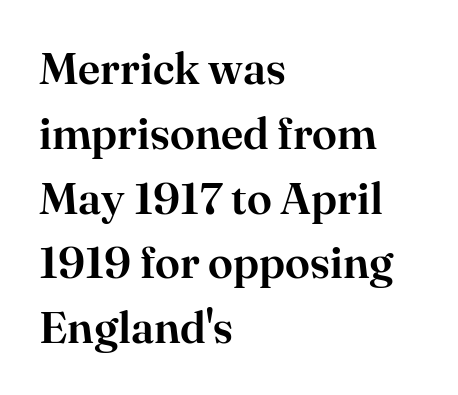
{"serif": "yes", "italic": "no", "width": "normal", "stroke_contrast": "high", "x_height": "small", "monospaced": "no", "underline": "no", "align": "left", "line_spacing": "normal", "line_spacing_ratio": 1.44, "letter_spacing": "normal", "letter_spacing_em": 0.0, "glyph_px": 45}
